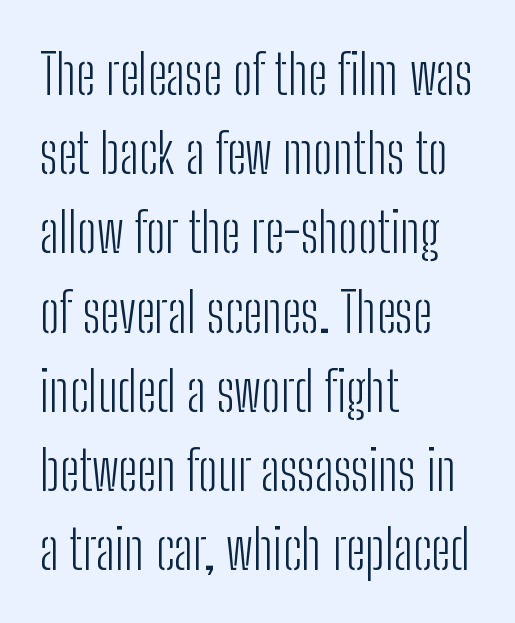
Look at the tracking — it's just the regular setting, nothing added. The face used here is proportionally spaced, like ordinary book or web type. The designer went with a sans here, leaving each stem footless. This is the regular roman posture of the typeface. The lines sit at an ordinary, default distance from one another.
